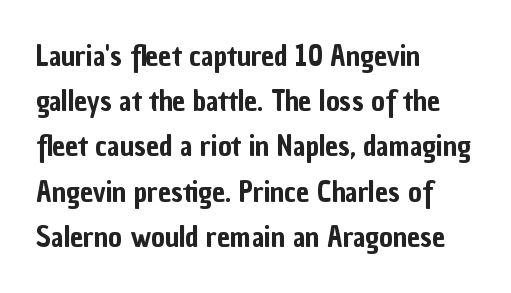
Posture: vertical. Here the designer chose a conventional face with non-uniform glyph widths. The passage is arranged the way most books set body copy — flush left. These lines keep a tight, regular rhythm from letter to letter. Horizontal bands of white between lines are of average thickness.
